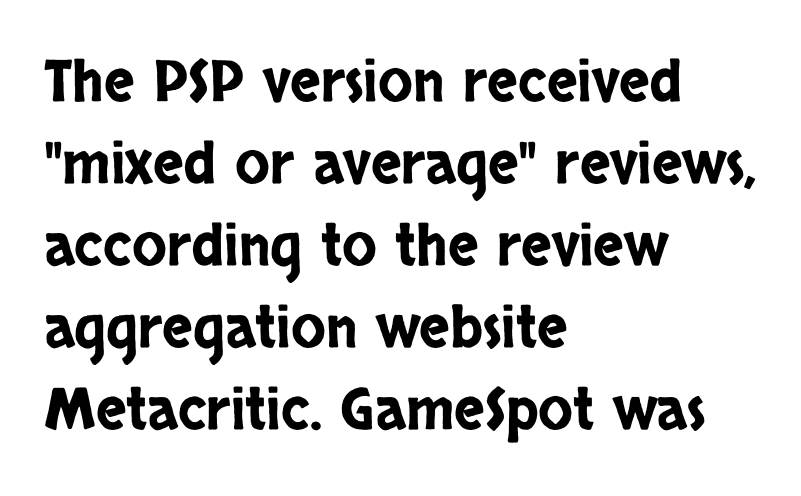
The image shows 57 px condensed sans-serif type, upright; set left-aligned, normal line spacing (1.44x), normal letter spacing, not underlined; low stroke contrast and a large x-height.
